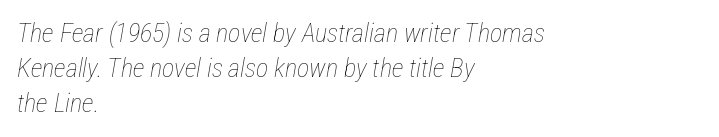
Q: Is the text bold? A: No.
Q: Is the text italic (slanted)? A: Yes, it leans right by about 12 degrees.
Q: Is the text underlined? A: No.
Q: How is the paragraph aligned? A: Left-aligned.
Q: Is the spacing between letters normal or unusually wide? A: Normal.
Q: Is the spacing between lines tight, normal or loose? A: Normal.
